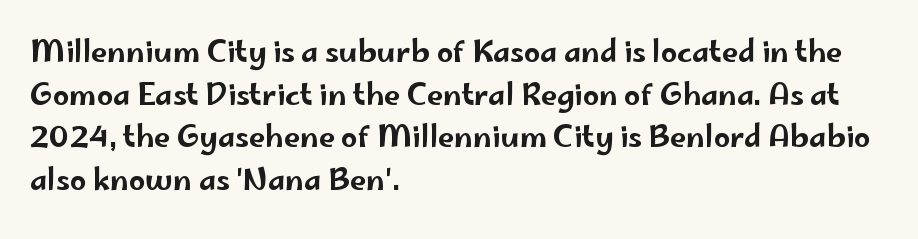
Q: Is the text italic (slanted)? A: No, it is upright.
Q: Is the typeface a serif or a sans-serif typeface? A: Sans-serif.
Q: Is the text underlined? A: No.
Q: How is the paragraph aligned? A: Left-aligned.
Q: Is the spacing between letters normal or unusually wide? A: Normal.
Q: Is the spacing between lines tight, normal or loose? A: Normal.
Q: Width (condensed, normal, or wide)? A: Wide.
Q: Stroke contrast? A: Low.
Q: x-height? A: Small.
Q: Monospaced? A: No.
